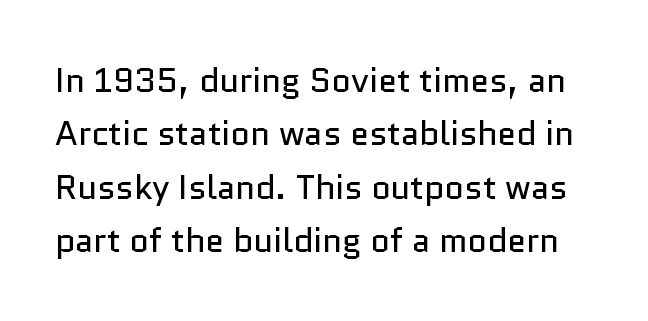
The image shows 34 px regular-weight sans-serif type, upright; set normal line spacing (1.57x), normal letter spacing, not underlined; low stroke contrast and a medium x-height.
